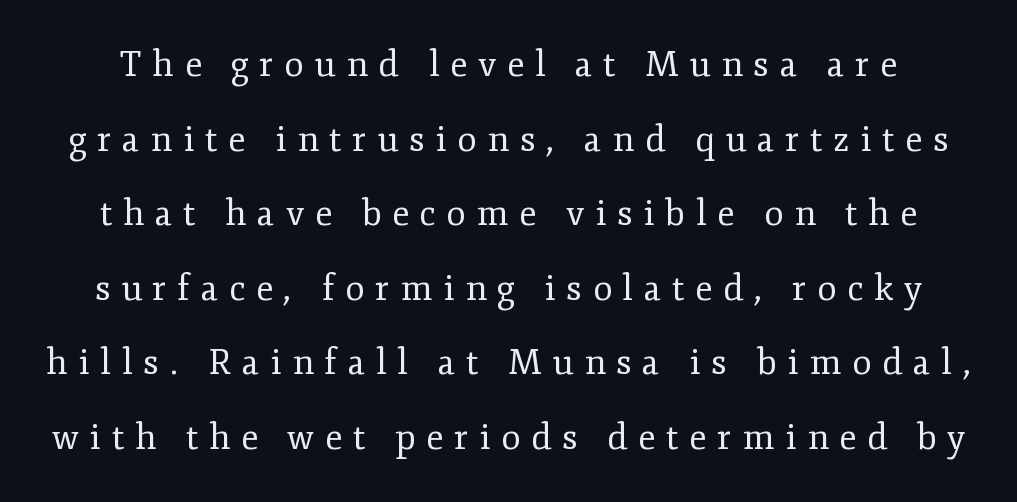
The rendering uses natural spacing where letterforms have individual widths. The designer went with a serif here, giving each stem small feet. Each stroke keeps to a modest, everyday thickness or less. When letters stand straight like this, we call the style roman or upright. A great deal of white space separates one row of letters from the next.
